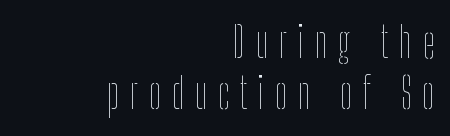
{"italic": "no", "bold": "no", "weight": "thin", "width": "condensed", "stroke_contrast": "low", "x_height": "medium", "monospaced": "no", "underline": "no", "align": "right", "line_spacing_ratio": 1.22, "letter_spacing": "wide", "letter_spacing_em": 0.26, "glyph_px": 42}
